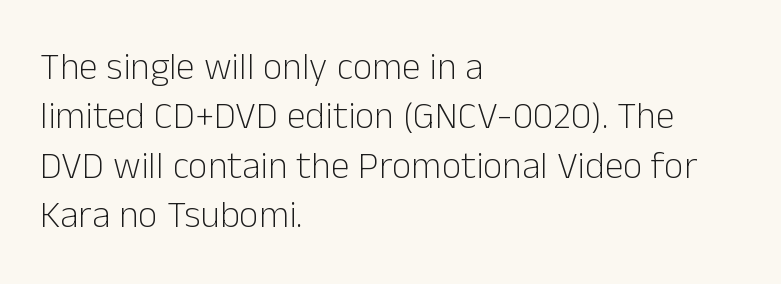
The vertical gap from one line to the next is medium. This reads as an unemphasized weight, regular at the heaviest. Is this a fixed-width face? No — the glyphs have proportional, varying widths. These lines keep a tight, regular rhythm from letter to letter. Does the type have serifs? No, each stem ends abruptly.
